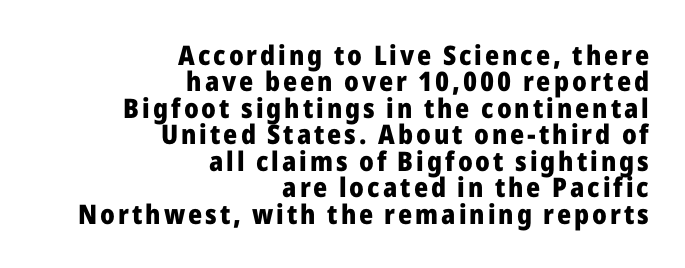
Q: Is the text bold? A: Yes.
Q: Is the text italic (slanted)? A: No, it is upright.
Q: Is the text underlined? A: No.
Q: How is the paragraph aligned? A: Right-aligned.
Q: Is the spacing between lines tight, normal or loose? A: Tight.
